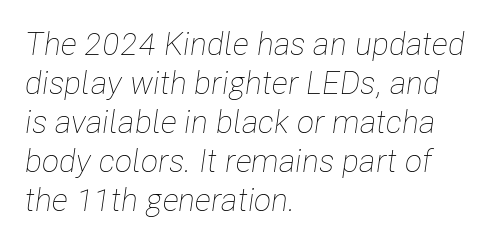
{"italic": "yes", "lean": "right", "slant_degrees": 8, "bold": "no", "weight": "thin", "width": "condensed", "stroke_contrast": "low", "x_height": "medium", "monospaced": "no", "underline": "no", "align": "left", "line_spacing_ratio": 1.22, "letter_spacing": "normal", "letter_spacing_em": 0.0, "glyph_px": 32}
